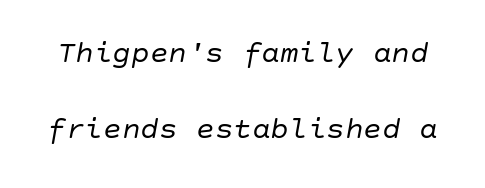
A light-to-regular cut is what we see here. Posture: slanted. Characters follow at the spacing the type designer built in. How would I describe the line gaps? Wide and relaxed. Has an underline been added? It has not.
